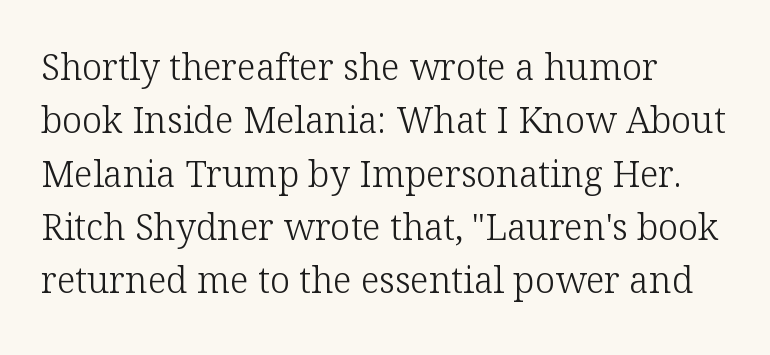
The image shows 36 px light serif type, upright; set left-aligned, normal line spacing (1.48x), normal letter spacing, not underlined; low stroke contrast and a medium x-height.
